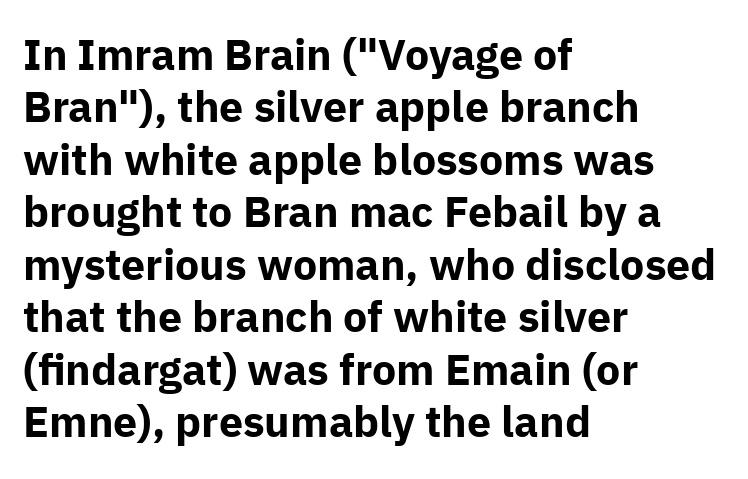
When letters stand straight like this, we call the style roman or upright. This rendering features lettering with no underline. As a designer I'd log this as weight 700, bold. These lines are rendered in a variable-pitch font.
